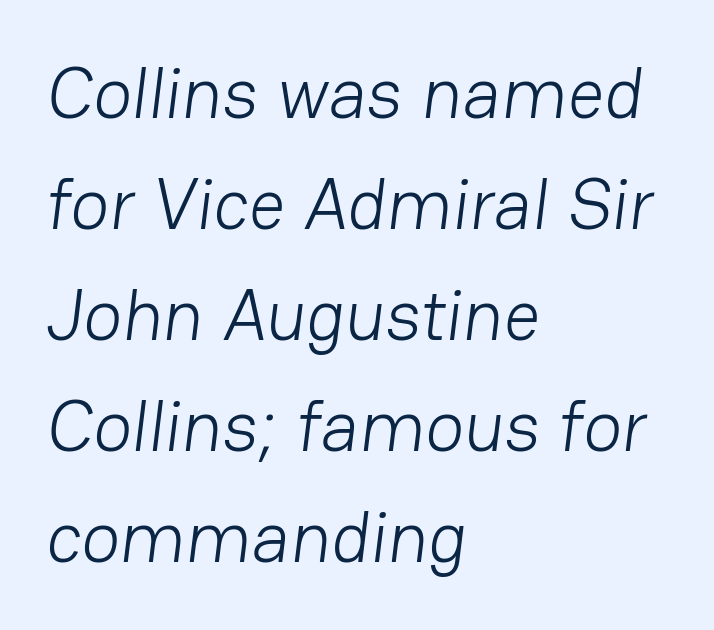
The letters sit at their default tracking, neither squeezed nor spread. Honestly, there is no underline to notice here at all. Compared with typical paragraphs, the rows here are spaced about the same. Line beginnings align vertically; line endings do not. Varying glyph widths throughout — classic text-font behaviour.
